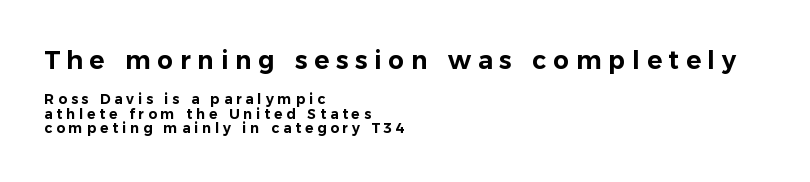
{"italic": "no", "underline": "no", "align": "left", "line_spacing": "tight", "line_spacing_ratio": 1.04, "letter_spacing": "wide", "letter_spacing_em": 0.27, "larger_block": "first", "size_ratio": 1.79, "glyph_px": 25}
